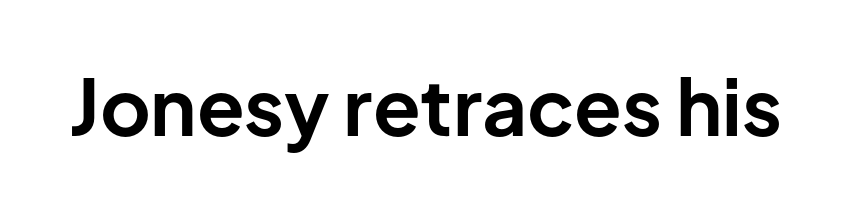
Q: Is the text bold? A: Yes.
Q: Is the text italic (slanted)? A: No, it is upright.
Q: Is the typeface a serif or a sans-serif typeface? A: Sans-serif.
Q: Is the text underlined? A: No.
Q: Is the spacing between letters normal or unusually wide? A: Normal.
Q: Width (condensed, normal, or wide)? A: Normal.
Q: Stroke contrast? A: Low.
Q: x-height? A: Medium.
Q: Monospaced? A: No.
